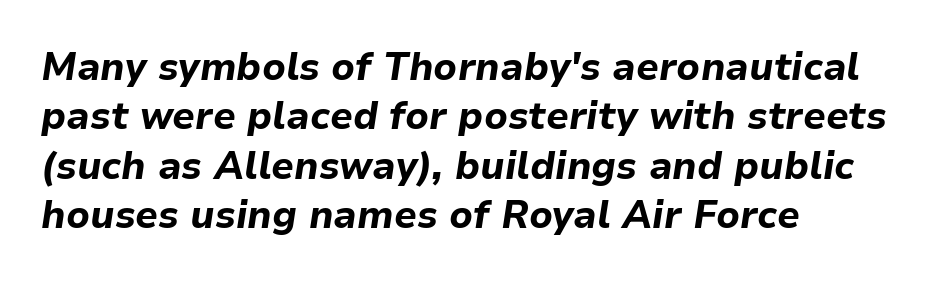
Q: Is the text bold? A: Yes.
Q: Is the text italic (slanted)? A: Yes, it leans right by about 9 degrees.
Q: Is the text underlined? A: No.
Q: How is the paragraph aligned? A: Left-aligned.
Q: Is the spacing between letters normal or unusually wide? A: Normal.
Q: Is the spacing between lines tight, normal or loose? A: Normal.
Q: Width (condensed, normal, or wide)? A: Normal.
Q: Stroke contrast? A: Low.
Q: x-height? A: Medium.
Q: Monospaced? A: No.
